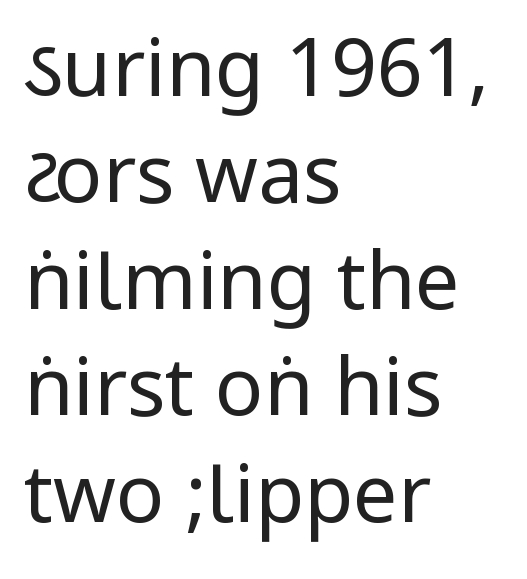
No extra tracking has been applied to these lines. The font's upright variant was chosen for this text. Heft: none added — not bold. To sum up the face: it is a sans, with no serifs. Reading down the block, your eye returns to a fixed left position each line.
